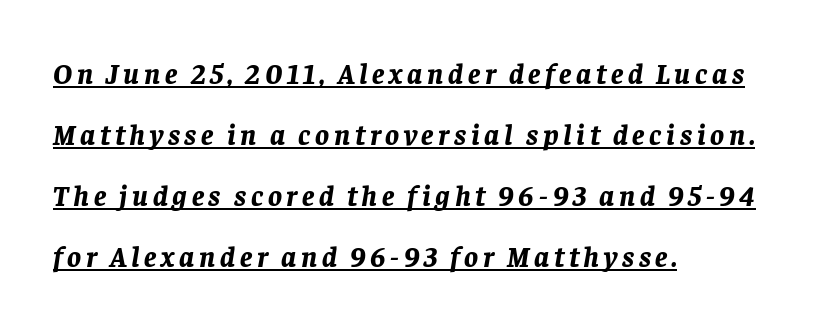
Q: Is the text bold? A: Yes.
Q: Is the text italic (slanted)? A: Yes, it leans right by about 8 degrees.
Q: Is the text underlined? A: Yes.
Q: How is the paragraph aligned? A: Left-aligned.
Q: Is the spacing between lines tight, normal or loose? A: Loose.
Q: Width (condensed, normal, or wide)? A: Normal.
Q: Stroke contrast? A: Low.
Q: x-height? A: Large.
Q: Monospaced? A: No.
